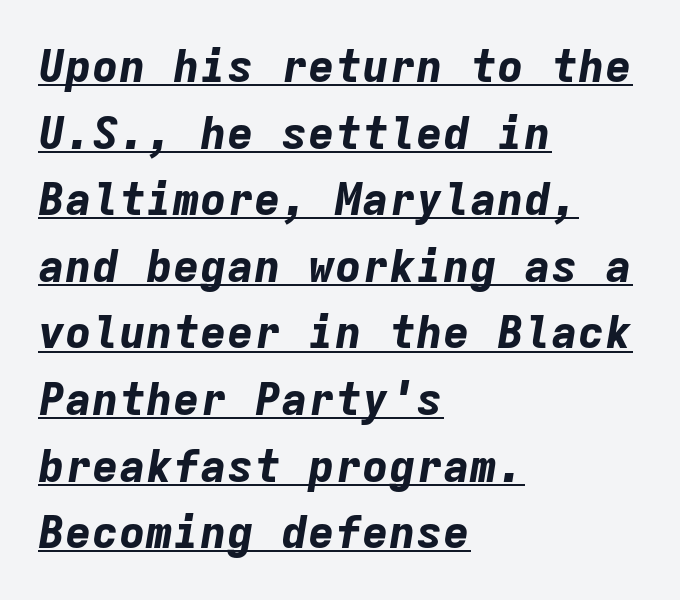
Q: Is the text bold? A: Yes.
Q: Is the text italic (slanted)? A: Yes, it leans right by about 9 degrees.
Q: Is the text underlined? A: Yes.
Q: How is the paragraph aligned? A: Left-aligned.
Q: Is the spacing between letters normal or unusually wide? A: Normal.
Q: Is the spacing between lines tight, normal or loose? A: Normal.
Q: Width (condensed, normal, or wide)? A: Normal.
Q: Stroke contrast? A: Low.
Q: x-height? A: Medium.
Q: Monospaced? A: Yes.
